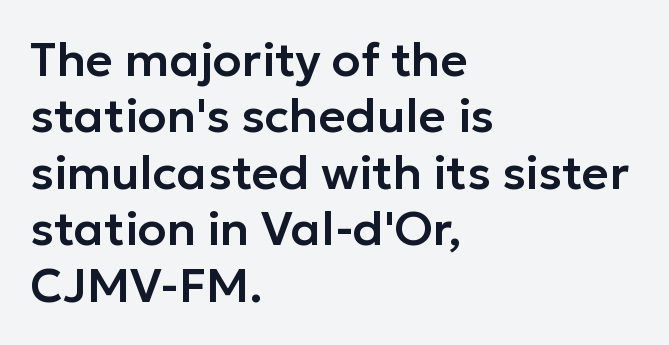
Q: Is the text italic (slanted)? A: No, it is upright.
Q: Is the typeface a serif or a sans-serif typeface? A: Sans-serif.
Q: Is the text underlined? A: No.
Q: How is the paragraph aligned? A: Left-aligned.
Q: Is the spacing between letters normal or unusually wide? A: Normal.
Q: Width (condensed, normal, or wide)? A: Normal.
Q: Stroke contrast? A: Low.
Q: x-height? A: Medium.
Q: Monospaced? A: No.
